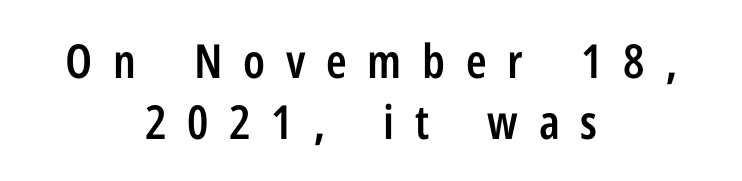
Does the leading feel generous? No, just average. Tracking value appears strongly positive — letters spread wide. The characters look somewhat weighty, a semibold short of true bold. Every row of glyphs is offset so its center matches the block's center. This is roman type, the default non-slanted kind. Proportional: the letters do not fall into vertical columns.
